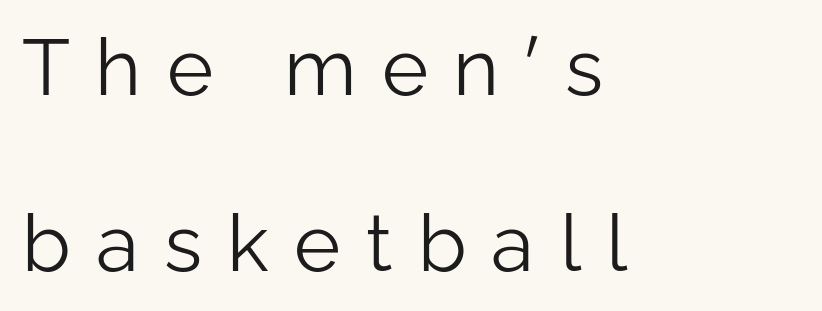
The image shows 79 px light sans-serif type, upright; set left-aligned, loose line spacing (2.23x), unusually wide letter spacing (+0.32 em), not underlined; low stroke contrast and a medium x-height.
